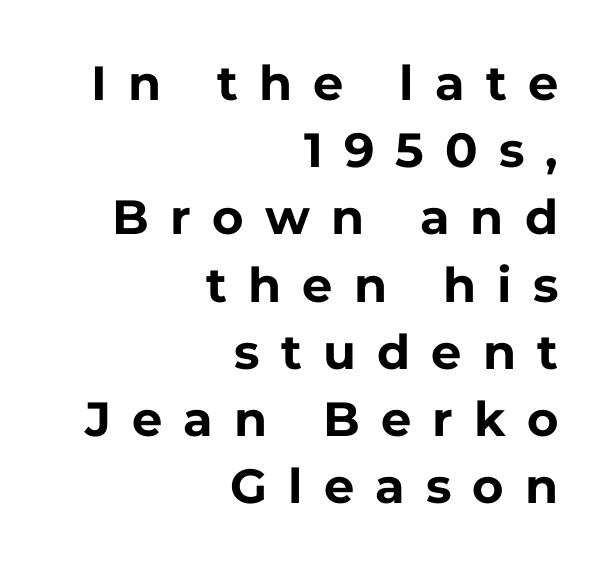
Q: Is the text bold? A: Yes.
Q: Is the text italic (slanted)? A: No, it is upright.
Q: Is the typeface a serif or a sans-serif typeface? A: Sans-serif.
Q: Is the text underlined? A: No.
Q: How is the paragraph aligned? A: Right-aligned.
Q: Is the spacing between letters normal or unusually wide? A: Unusually wide.
Q: Is the spacing between lines tight, normal or loose? A: Normal.
Q: Width (condensed, normal, or wide)? A: Normal.
Q: Stroke contrast? A: Low.
Q: x-height? A: Medium.
Q: Monospaced? A: No.
